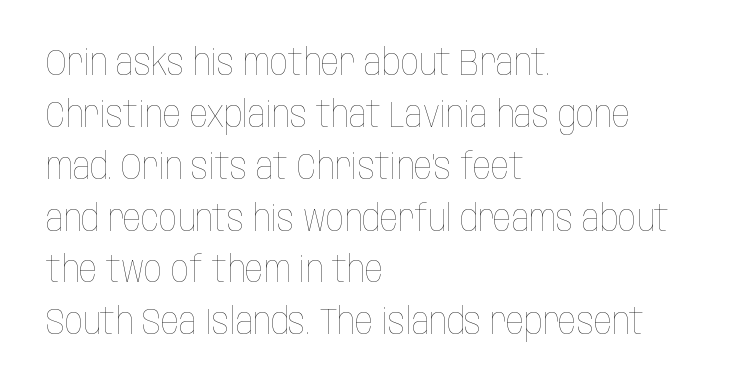
{"italic": "no", "bold": "no", "weight": "thin", "width": "condensed", "stroke_contrast": "low", "x_height": "large", "monospaced": "no", "underline": "no", "align": "left", "line_spacing": "normal", "line_spacing_ratio": 1.44, "letter_spacing": "normal", "letter_spacing_em": 0.0, "glyph_px": 36}
